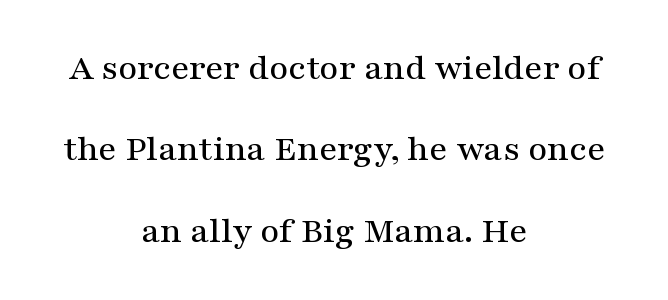
Q: Is the text italic (slanted)? A: No, it is upright.
Q: Is the typeface a serif or a sans-serif typeface? A: Serif.
Q: Is the text underlined? A: No.
Q: How is the paragraph aligned? A: Centered.
Q: Is the spacing between letters normal or unusually wide? A: Normal.
Q: Is the spacing between lines tight, normal or loose? A: Loose.
Q: Width (condensed, normal, or wide)? A: Wide.
Q: Stroke contrast? A: Medium.
Q: x-height? A: Medium.
Q: Monospaced? A: No.
